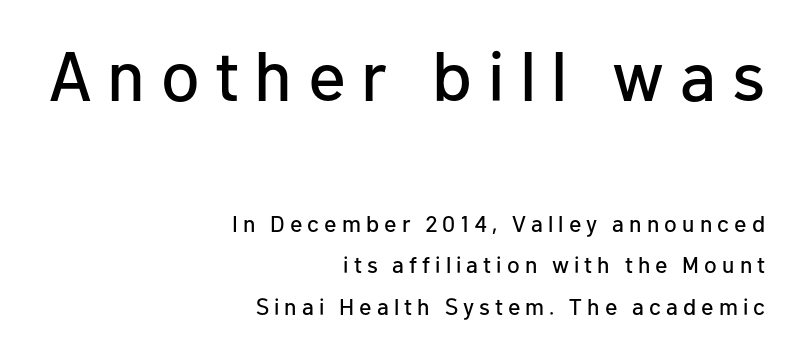
The image shows 70 px sans-serif type, upright; set right-aligned, line spacing 1.79x, unusually wide letter spacing (+0.22 em), not underlined; the first (top) block is 3.04x larger; low stroke contrast and a medium x-height.
